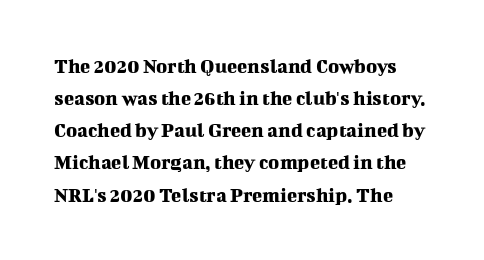
The image shows 21 px text type, upright; set normal line spacing (1.53x), normal letter spacing, not underlined.
